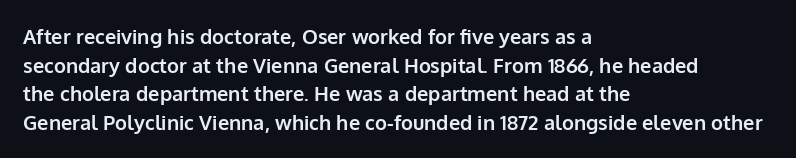
{"italic": "no", "bold": "yes", "underline": "no", "align": "left", "line_spacing": "normal", "line_spacing_ratio": 1.43, "letter_spacing": "normal", "letter_spacing_em": 0.0, "glyph_px": 20}
